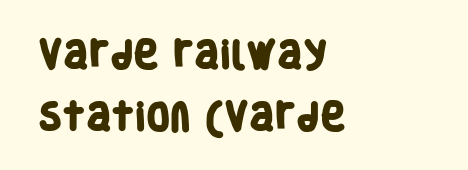
You can tell from the bare stems that sans-serif type was used. Short note: letters normally spaced. Bare-footed words on every line. You could fit nearly another row in the gap between these rows.
